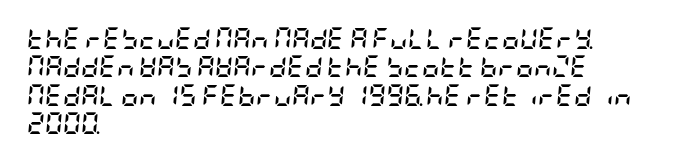
Each row of text sits above clean, open space. If you measured baseline to baseline, you'd find a middling distance. Is the type bold? Yes — the strokes are clearly thick and heavy. Layout note: lines flush left. Standard letterfit; no display-style spreading of the glyphs. Posture: slanted.
